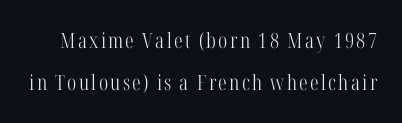
Weight: regular or lighter. Underlining? Definitely not there. These lines were composed using upright roman letters. Quick note: interline space is abundant.
